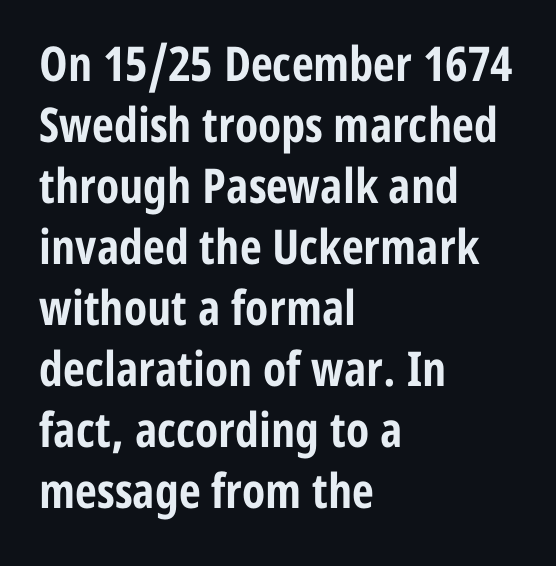
The space directly below the letters is spotless. Inter-character spacing is left at the font's built-in metrics. The typeface chosen for these lines omits serifs. Compared with a centered layout, this one pins lines to the left instead. I'd describe the lettering as bold — thick and assertive.
